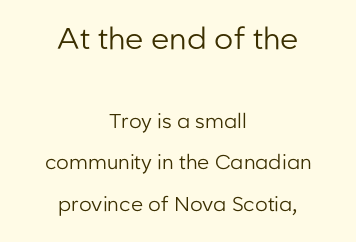
Q: Is the text bold? A: No.
Q: Is the text italic (slanted)? A: No, it is upright.
Q: Is the typeface a serif or a sans-serif typeface? A: Sans-serif.
Q: Is the text underlined? A: No.
Q: How is the paragraph aligned? A: Centered.
Q: Is the spacing between letters normal or unusually wide? A: Normal.
Q: Is the spacing between lines tight, normal or loose? A: Loose.
Q: Which block of text is set in a larger size, the first (top) or the second (bottom)? A: The first (top) one.
Q: Width (condensed, normal, or wide)? A: Normal.
Q: Stroke contrast? A: Low.
Q: x-height? A: Medium.
Q: Monospaced? A: No.
